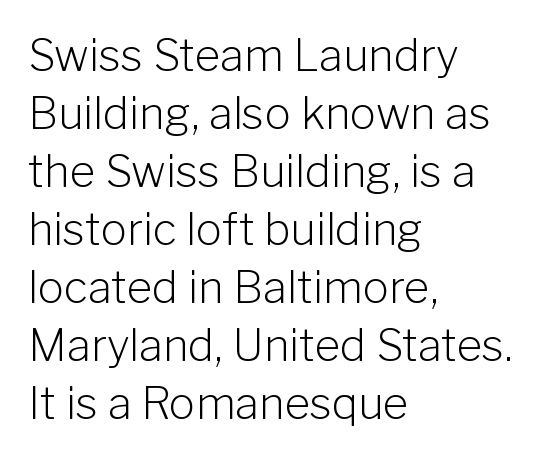
Q: Is the text bold? A: No.
Q: Is the text italic (slanted)? A: No, it is upright.
Q: Is the typeface a serif or a sans-serif typeface? A: Sans-serif.
Q: Is the text underlined? A: No.
Q: How is the paragraph aligned? A: Left-aligned.
Q: Is the spacing between letters normal or unusually wide? A: Normal.
Q: Is the spacing between lines tight, normal or loose? A: Normal.
Q: Width (condensed, normal, or wide)? A: Normal.
Q: Stroke contrast? A: Low.
Q: x-height? A: Medium.
Q: Monospaced? A: No.
